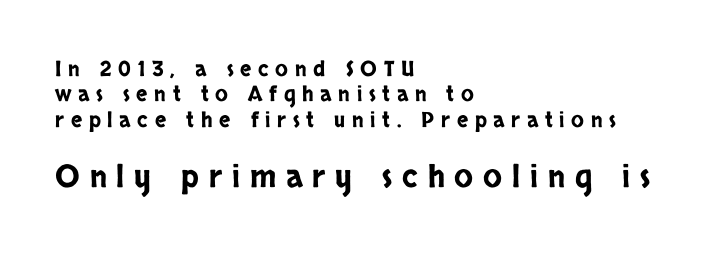
{"serif": "no", "italic": "no", "width": "condensed", "stroke_contrast": "low", "x_height": "large", "monospaced": "no", "underline": "no", "align": "left", "line_spacing_ratio": 1.21, "letter_spacing": "wide", "letter_spacing_em": 0.32, "larger_block": "second", "size_ratio": 1.48, "glyph_px": 31}
